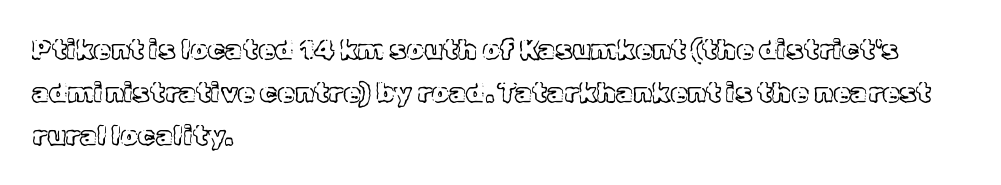
Q: Is the text italic (slanted)? A: No, it is upright.
Q: Is the text underlined? A: No.
Q: How is the paragraph aligned? A: Left-aligned.
Q: Is the spacing between letters normal or unusually wide? A: Normal.
Q: Is the spacing between lines tight, normal or loose? A: Normal.
Q: Width (condensed, normal, or wide)? A: Normal.
Q: x-height? A: Medium.
Q: Monospaced? A: No.
